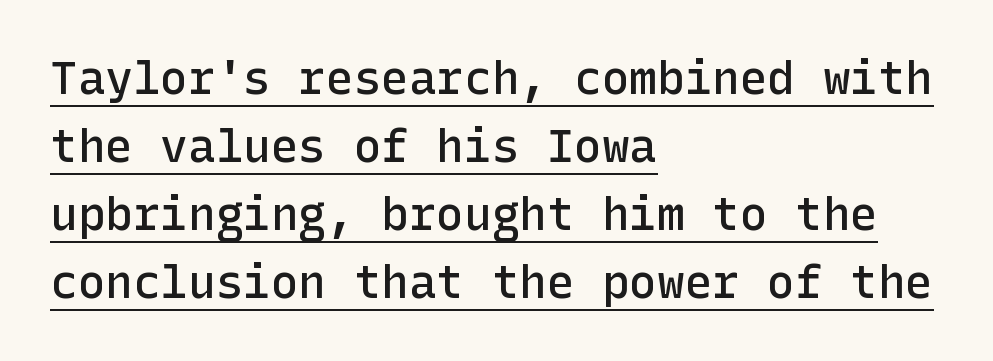
Leftover space on each line is placed entirely after the last word. A roman cut, with each character standing at attention. The type family on display is of the sans-serif kind. The block of text has a typical density, with ordinary space between rows. Typographic density is moderately raised because the face is semibold. Somebody hit Ctrl+U on this one — the words are underlined.
